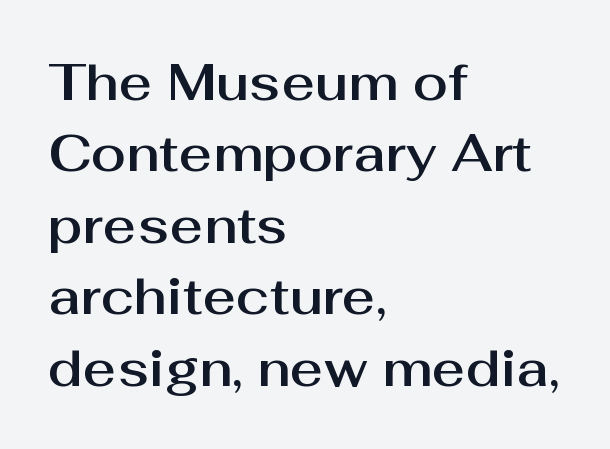
The image shows 51 px sans-serif type, upright; set left-aligned, normal line spacing (1.4x), normal letter spacing, not underlined; medium stroke contrast and a medium x-height.
